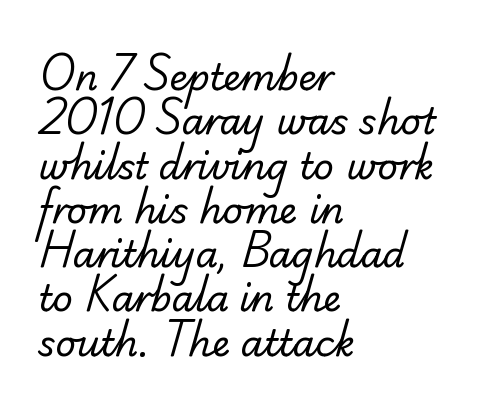
The image shows 36 px regular-weight sans-serif type; set left-aligned, line spacing 1.23x, normal letter spacing, not underlined; low stroke contrast and a small x-height.
